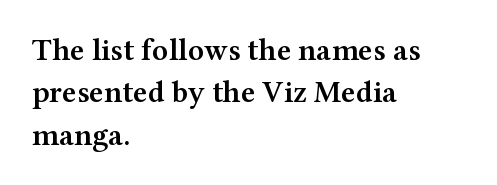
Proportional: the letters do not fall into vertical columns. The line texture is even and compact thanks to regular tracking. Posture: vertical. Slightly chunky letters — semibold, I'd say, not full bold. The space directly below the letters is spotless. A student would call this left alignment; a typographer would say flush left, rag right.
